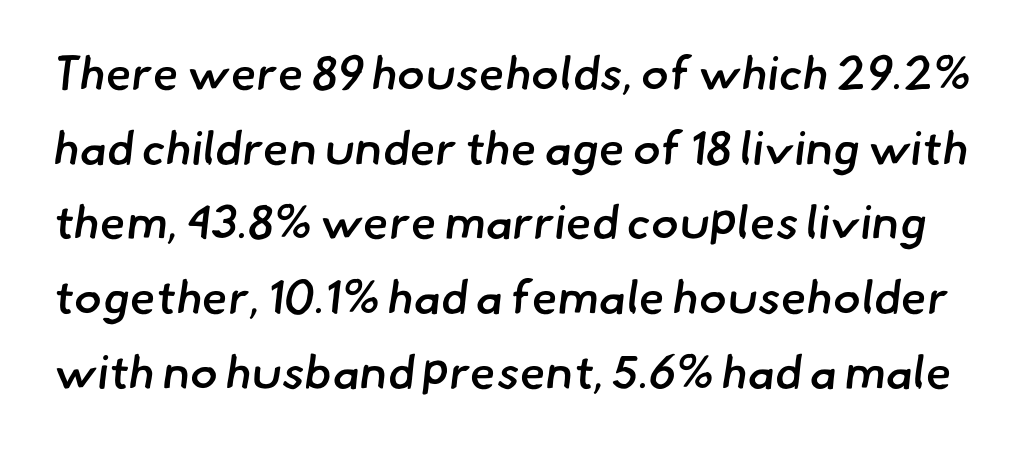
Q: Is the text bold? A: Semi-bold.
Q: Is the typeface a serif or a sans-serif typeface? A: Sans-serif.
Q: Is the text underlined? A: No.
Q: Is the spacing between letters normal or unusually wide? A: Normal.
Q: Is the spacing between lines tight, normal or loose? A: Normal.
Q: Width (condensed, normal, or wide)? A: Normal.
Q: Stroke contrast? A: Low.
Q: x-height? A: Small.
Q: Monospaced? A: No.
